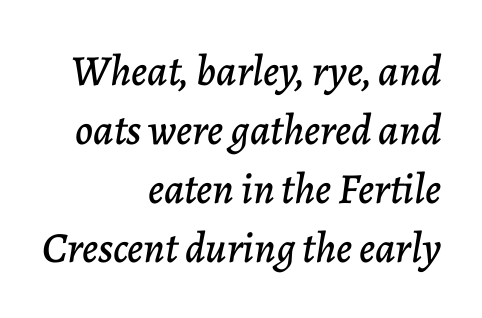
The image shows 43 px text type, italic (leaning right); set right-aligned, normal line spacing (1.37x), normal letter spacing, not underlined; low stroke contrast and a medium x-height.
